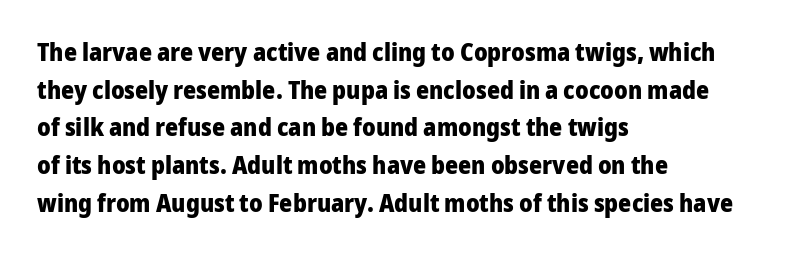
The image shows 25 px bold type, upright; set left-aligned, normal line spacing (1.51x), normal letter spacing, not underlined.
